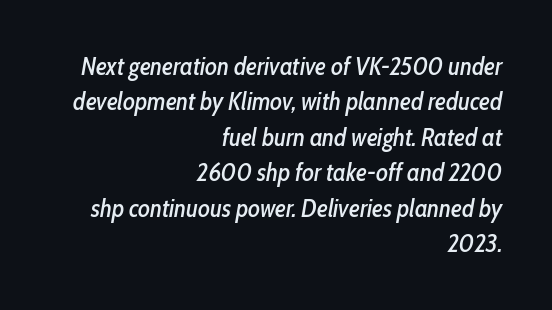
The image shows 25 px text type, italic (leaning right); set right-aligned, normal line spacing (1.42x), normal letter spacing, not underlined.
